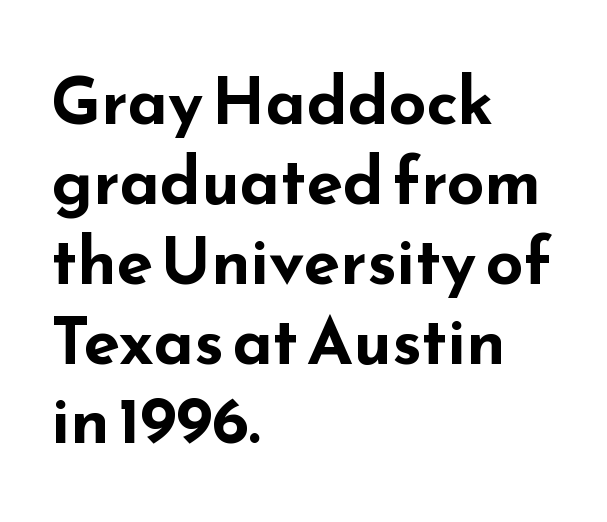
Proportional: the letters do not fall into vertical columns. Unmarked baselines from the first word to the last. In terms of letterform style, serifs are entirely absent. These lines were composed using upright roman letters. Heavy-handed strokes throughout: this text is bold.
